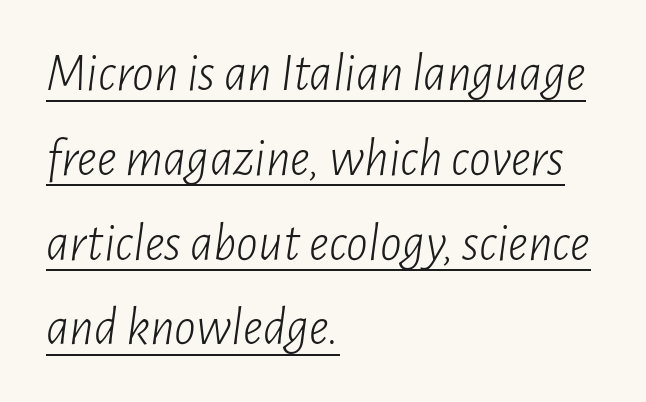
The glyphs are accompanied by a horizontal stroke just below them. It's the slanting kind of type. These lines sit exactly where default settings would place them. Notice how the passage keeps a crisp vertical edge on the left only. Counters stay open thanks to moderate or lighter strokes. The letters sit at their default tracking, neither squeezed nor spread.
